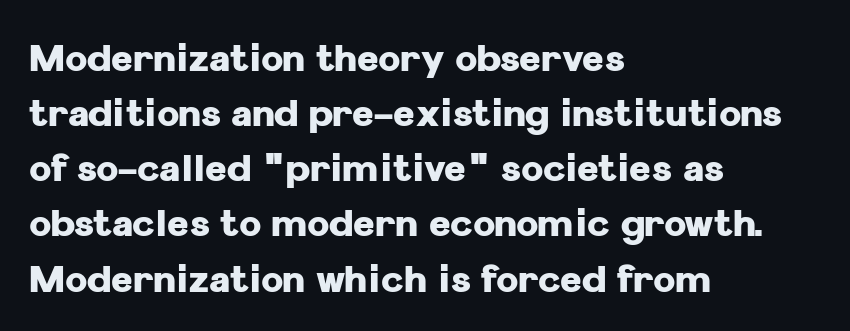
The image shows 37 px heavy sans-serif type, upright; set left-aligned, normal line spacing (1.49x), normal letter spacing, not underlined; low stroke contrast and a medium x-height.
